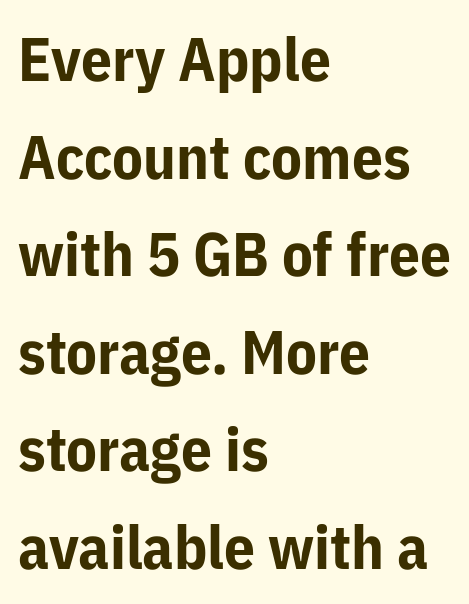
Students, observe: this is what conventionally led text looks like. Character widths vary here, with narrow letters taking less room than wide ones. You can tell it's not italic because the verticals are truly vertical. The passage is arranged the way most books set body copy — flush left. How heavy is the stroke? Heavy — this is a bold. Tracking here is standard; glyphs follow each other at the usual distance.
